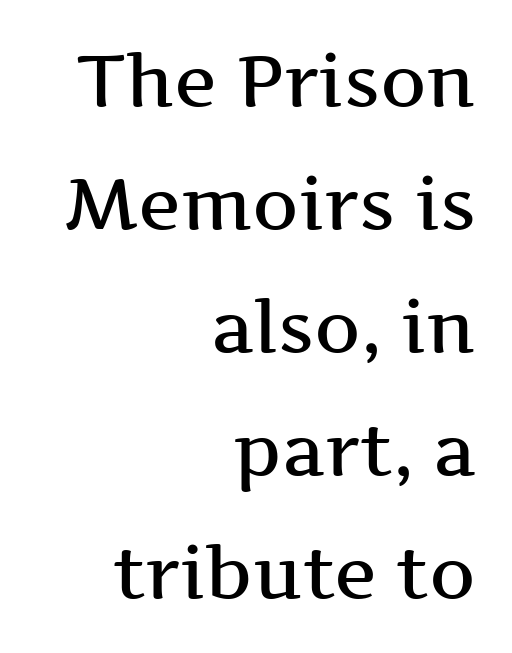
{"serif": "yes", "italic": "no", "bold": "semi", "weight": "semibold", "width": "wide", "stroke_contrast": "medium", "x_height": "medium", "monospaced": "no", "underline": "no", "align": "right", "line_spacing_ratio": 1.71, "letter_spacing": "normal", "letter_spacing_em": 0.0, "glyph_px": 72}
